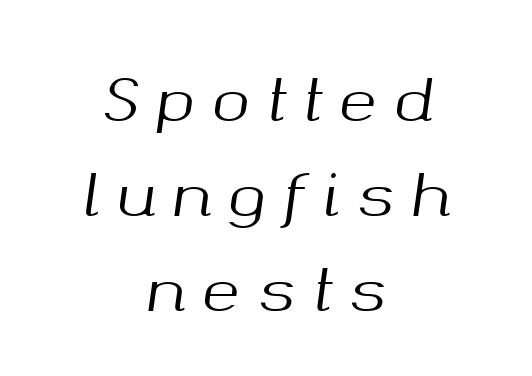
These lines stack symmetrically, like a column narrowing and widening about its center. Display-style spreading of the glyphs; the letterfit is very open. Vertical spacing — default. This sample has the flowing, uneven cadence of proportional lettering. Descenders hang freely into open space. The axis of the letterforms is tilted away from vertical.
